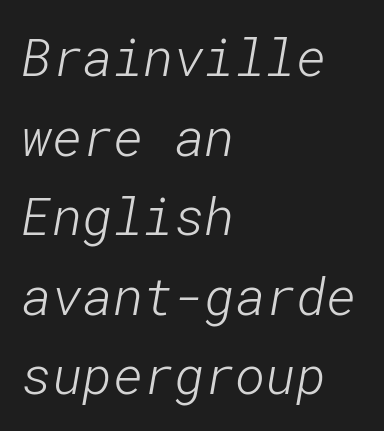
Q: Is the text bold? A: No.
Q: Is the typeface a serif or a sans-serif typeface? A: Sans-serif.
Q: Is the text underlined? A: No.
Q: How is the paragraph aligned? A: Left-aligned.
Q: Is the spacing between letters normal or unusually wide? A: Normal.
Q: Is the spacing between lines tight, normal or loose? A: Normal.
Q: Width (condensed, normal, or wide)? A: Normal.
Q: Stroke contrast? A: Low.
Q: x-height? A: Medium.
